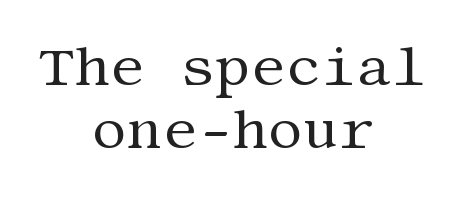
Q: Is the text bold? A: No.
Q: Is the text italic (slanted)? A: No, it is upright.
Q: Is the typeface a serif or a sans-serif typeface? A: Serif.
Q: Is the text underlined? A: No.
Q: How is the paragraph aligned? A: Centered.
Q: Is the spacing between letters normal or unusually wide? A: Normal.
Q: Is the spacing between lines tight, normal or loose? A: Tight.
Q: Width (condensed, normal, or wide)? A: Normal.
Q: Stroke contrast? A: Medium.
Q: x-height? A: Large.
